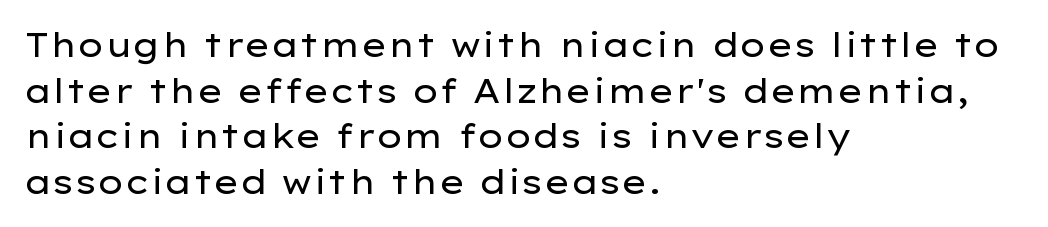
{"serif": "no", "italic": "no", "bold": "no", "weight": "regular", "width": "wide", "stroke_contrast": "low", "x_height": "medium", "monospaced": "no", "underline": "no", "align": "left", "line_spacing": "normal", "line_spacing_ratio": 1.38, "letter_spacing": "normal", "letter_spacing_em": 0.0, "glyph_px": 33}
